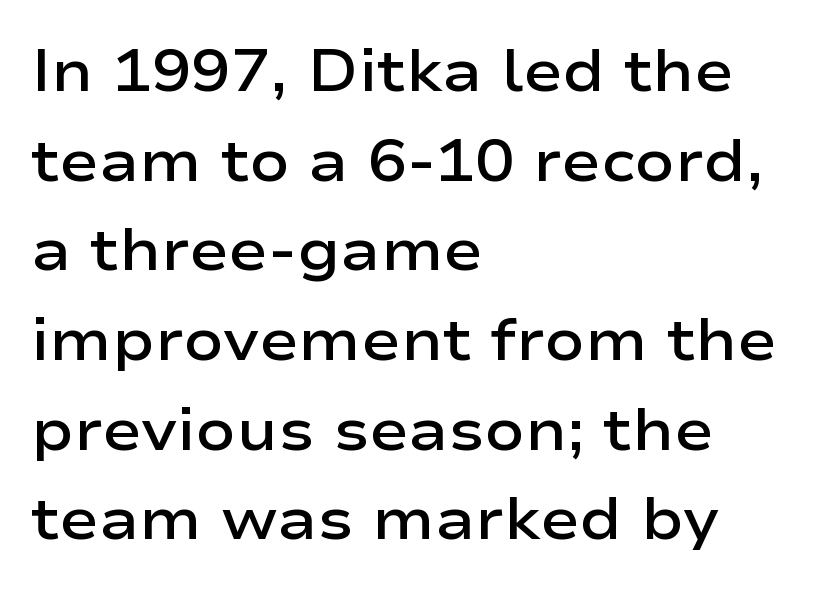
Q: Is the text bold? A: Semi-bold.
Q: Is the text italic (slanted)? A: No, it is upright.
Q: Is the typeface a serif or a sans-serif typeface? A: Sans-serif.
Q: Is the text underlined? A: No.
Q: How is the paragraph aligned? A: Left-aligned.
Q: Is the spacing between letters normal or unusually wide? A: Normal.
Q: Is the spacing between lines tight, normal or loose? A: Normal.
Q: Width (condensed, normal, or wide)? A: Wide.
Q: Stroke contrast? A: Low.
Q: x-height? A: Medium.
Q: Monospaced? A: No.
